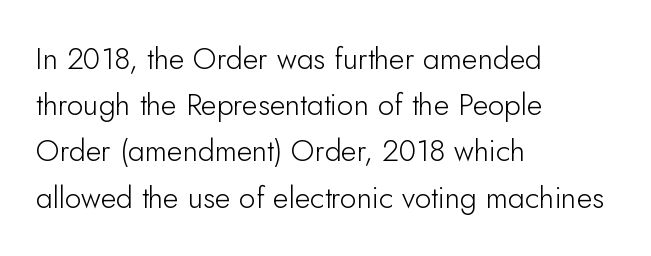
{"serif": "no", "italic": "no", "bold": "no", "weight": "light", "width": "normal", "stroke_contrast": "low", "x_height": "small", "monospaced": "no", "underline": "no", "align": "left", "line_spacing": "normal", "line_spacing_ratio": 1.54, "letter_spacing": "normal", "letter_spacing_em": 0.0, "glyph_px": 30}
